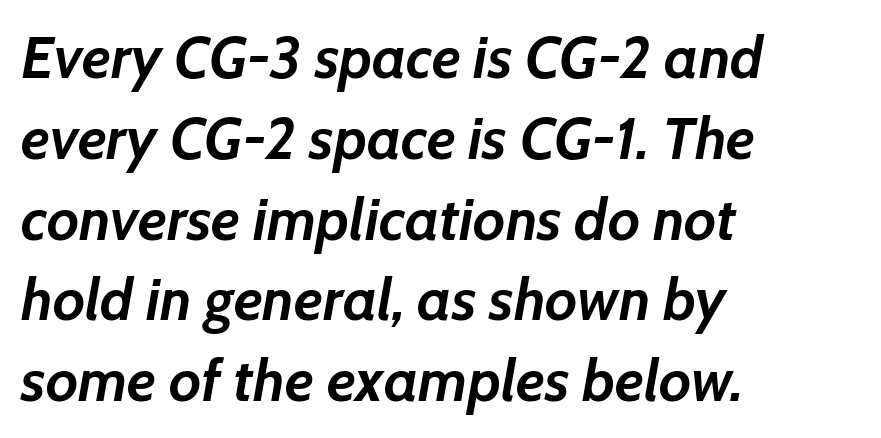
{"italic": "yes", "lean": "right", "slant_degrees": 7, "bold": "yes", "weight": "semibold", "width": "normal", "stroke_contrast": "low", "x_height": "medium", "monospaced": "no", "underline": "no", "align": "left", "line_spacing": "normal", "line_spacing_ratio": 1.37, "letter_spacing": "normal", "letter_spacing_em": 0.0, "glyph_px": 59}
